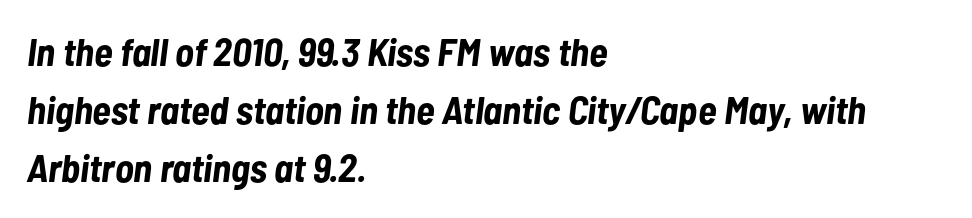
The image shows 39 px bold, condensed type, italic (leaning right); set left-aligned, normal line spacing (1.49x), normal letter spacing, not underlined; low stroke contrast and a medium x-height.
